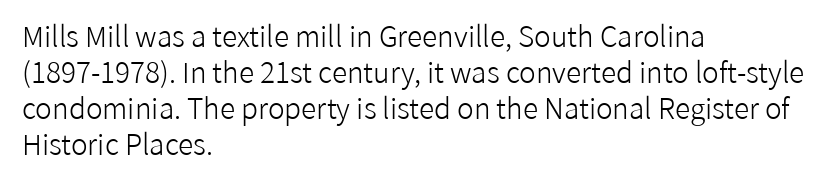
The image shows 28 px light sans-serif type, upright; set left-aligned, normal line spacing (1.29x), normal letter spacing, not underlined; low stroke contrast and a medium x-height.
